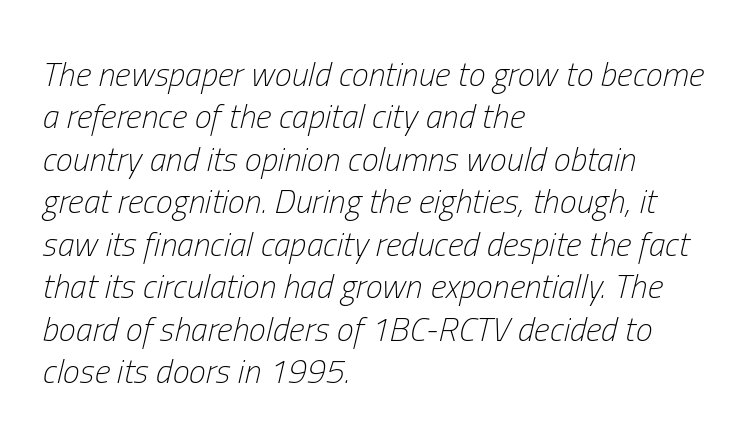
{"italic": "yes", "lean": "right", "slant_degrees": 13, "bold": "no", "weight": "light", "width": "condensed", "stroke_contrast": "low", "x_height": "medium", "monospaced": "no", "underline": "no", "align": "left", "line_spacing": "normal", "line_spacing_ratio": 1.25, "letter_spacing": "normal", "letter_spacing_em": 0.0, "glyph_px": 34}
